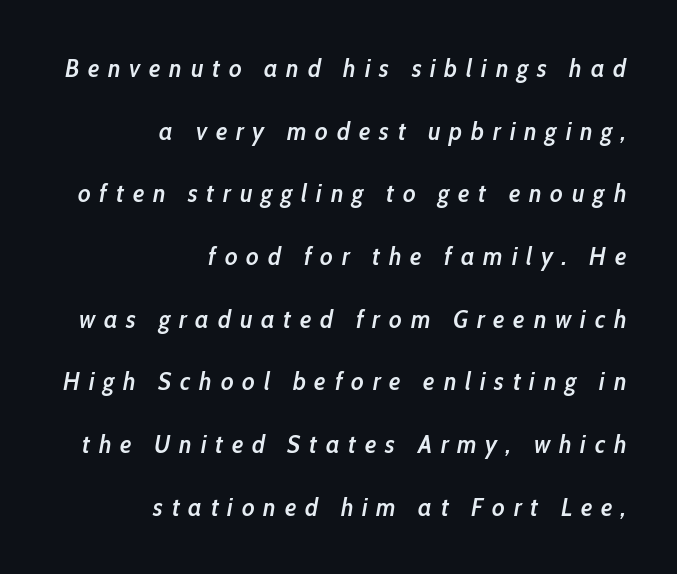
{"italic": "yes", "lean": "right", "slant_degrees": 10, "bold": "semi", "underline": "no", "align": "right", "line_spacing": "loose", "line_spacing_ratio": 2.41, "letter_spacing": "wide", "letter_spacing_em": 0.34, "glyph_px": 26}
